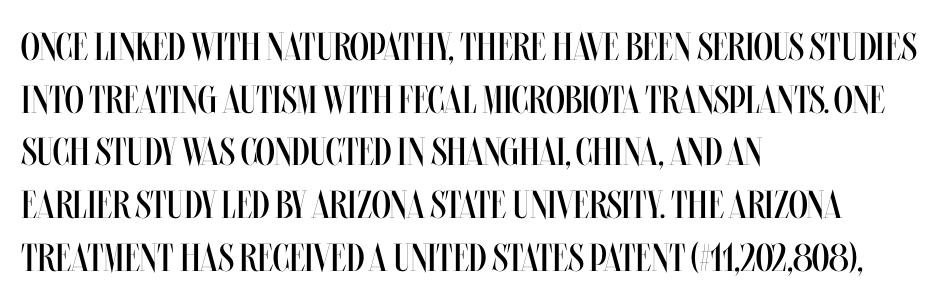
The image shows 39 px regular-weight, condensed type, upright; set left-aligned, normal line spacing (1.35x), normal letter spacing, not underlined; medium stroke contrast and a large x-height.
